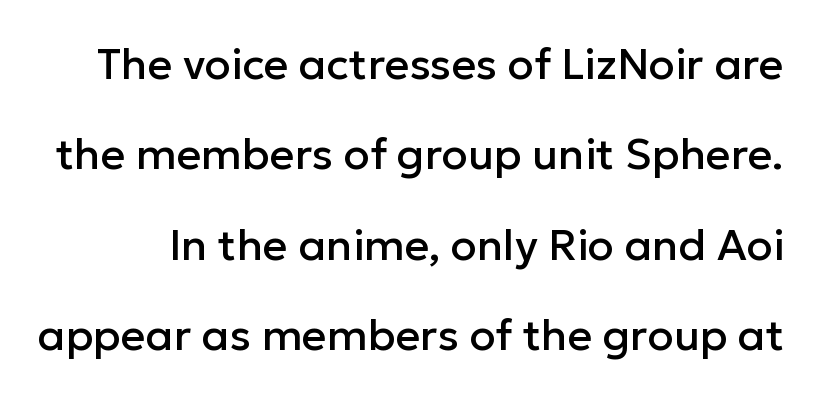
Regarding serifs, this sample does without them. This rendering leaves character spacing at its baseline value. These lines stand farther apart than default settings would place them. The letters stand straight up with perfectly vertical stems.
